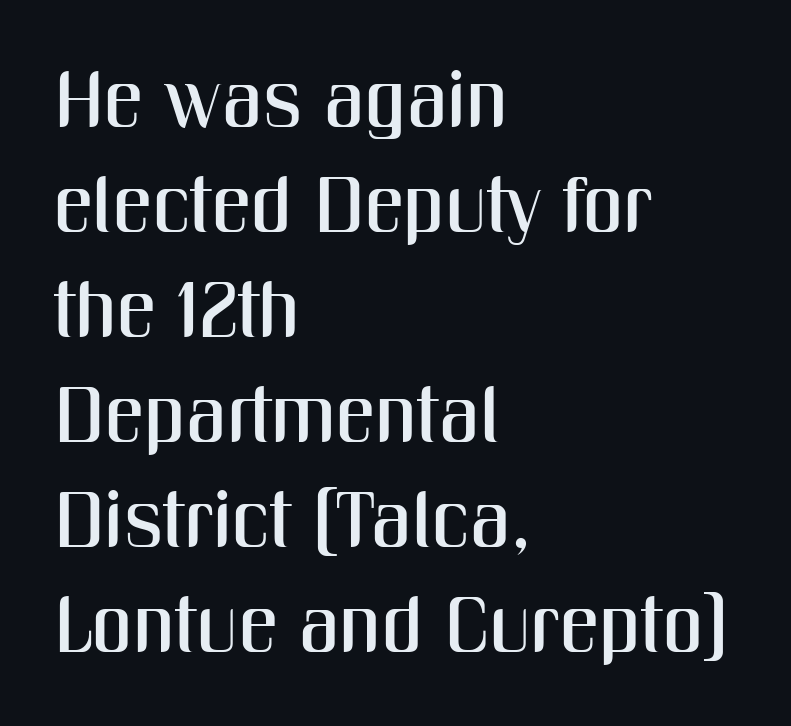
Each letter keeps its own natural width here, so spacing adapts to shape. This is the regular roman posture of the typeface. Letters rest on an invisible, unmarked baseline. Is this a sans? Yes — the strokes have no serifs. Interline gaps are of average width in this sample.
